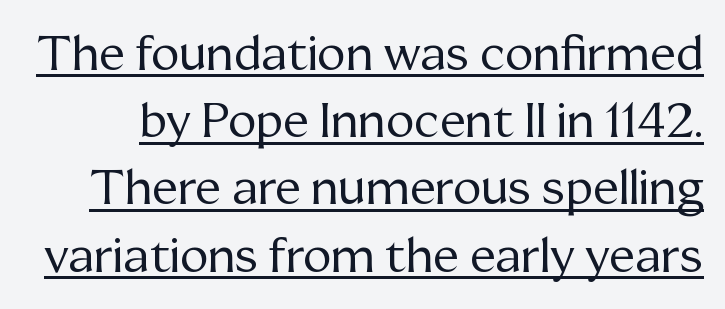
In designer terms, the underline attribute is active on this setting. The characters are drawn with everyday or finer stroke widths. Here the glyphs are tracked normally, forming tight word shapes. Proportional: the letters do not fall into vertical columns.
